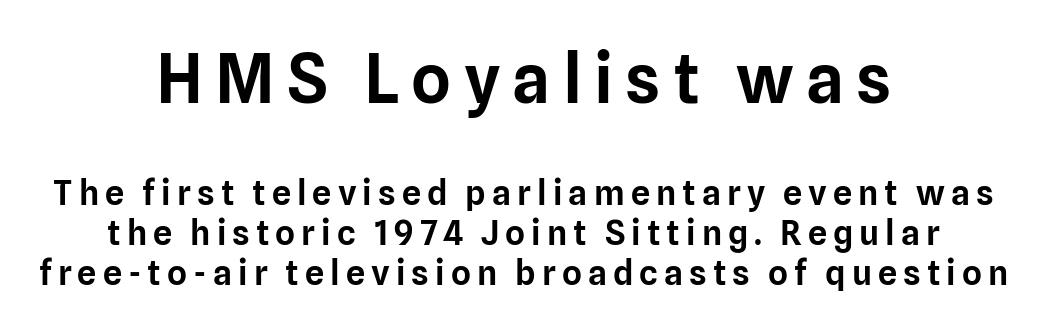
Q: Is the text italic (slanted)? A: No, it is upright.
Q: Is the typeface a serif or a sans-serif typeface? A: Sans-serif.
Q: Is the text underlined? A: No.
Q: How is the paragraph aligned? A: Centered.
Q: Which block of text is set in a larger size, the first (top) or the second (bottom)? A: The first (top) one.
Q: Width (condensed, normal, or wide)? A: Normal.
Q: Stroke contrast? A: Low.
Q: x-height? A: Medium.
Q: Monospaced? A: No.
